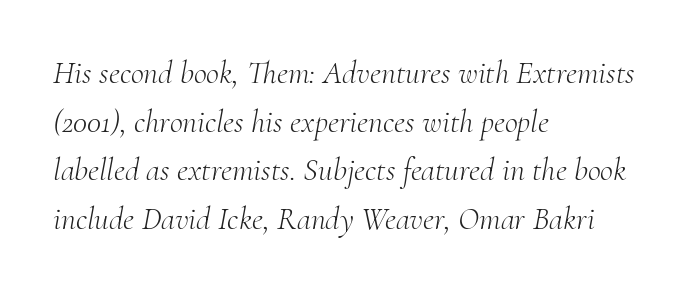
Unlike a clean sans, this face finishes its strokes with serifs. Tall strokes in this sample are angled rather than plumb. This sample is left-justified, so line endings fall wherever the words run out. Leading matches the norm, producing a regular column. Letter spacing: default. Note the varied advance widths — an 'i' is clearly narrower than an 'm'.
